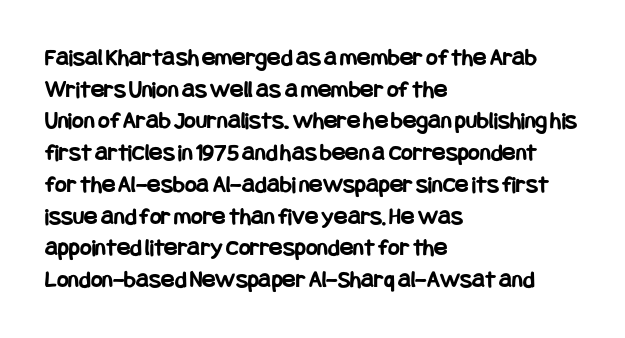
The image shows 25 px bold type, upright; set left-aligned, normal line spacing (1.27x), normal letter spacing, not underlined.
